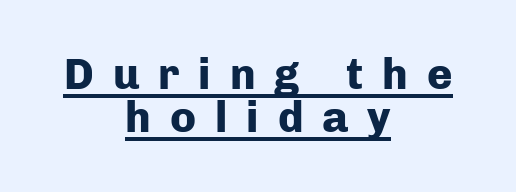
Q: Is the text bold? A: Yes.
Q: Is the text italic (slanted)? A: No, it is upright.
Q: Is the typeface a serif or a sans-serif typeface? A: Sans-serif.
Q: Is the text underlined? A: Yes.
Q: How is the paragraph aligned? A: Centered.
Q: Is the spacing between letters normal or unusually wide? A: Unusually wide.
Q: Is the spacing between lines tight, normal or loose? A: Tight.
Q: Width (condensed, normal, or wide)? A: Normal.
Q: Stroke contrast? A: Low.
Q: x-height? A: Medium.
Q: Monospaced? A: No.
